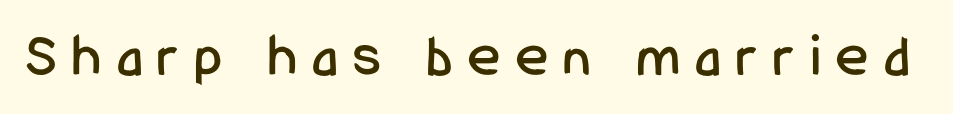
The words here are not underlined. The text was rendered using a sans face with plain stroke endings. Here the designer chose a conventional face with non-uniform glyph widths. Tall strokes in this sample are plumb rather than angled.
